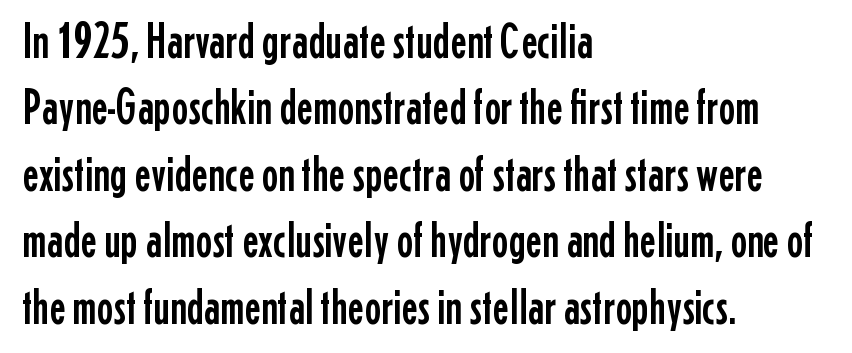
Each word holds together tightly as a unit, with standard inter-letter gaps. A clean baseline with only descenders dipping below it. The rendering uses a moderate line-height, typical for paragraphs. Is this a fixed-width face? No — the glyphs have proportional, varying widths.
